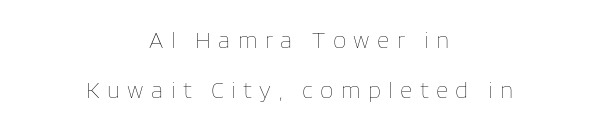
Caption: expanded tracking, letters set apart. In terms of posture, this sample is upright. These lines stack symmetrically, like a column narrowing and widening about its center. Descenders are the only things crossing below the line. Quick note: interline space is abundant. Think standard paragraph weight, or any step lighter than that.
